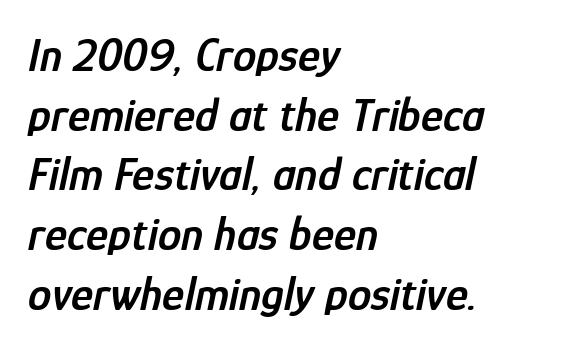
Posture: slanted. The ragged edge is on the right, which tells us the setting is flush left. Character widths vary here, with narrow letters taking less room than wide ones. A bit beefed up — I'd call it semibold rather than bold. Observe the ordinary spacing: letters are neighbours, not strangers.
